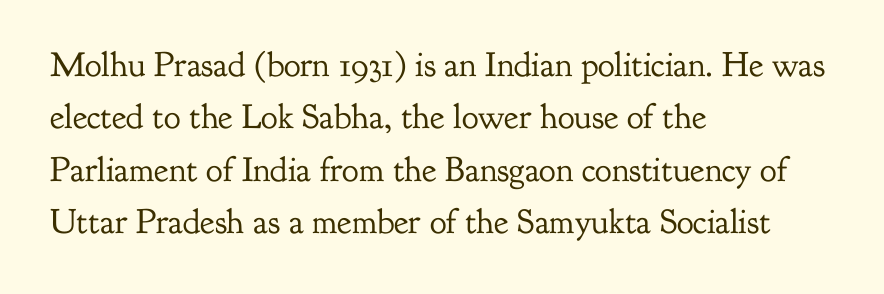
The image shows 35 px regular-weight serif type, upright; set left-aligned, normal line spacing (1.5x), normal letter spacing, not underlined; low stroke contrast and a small x-height.
